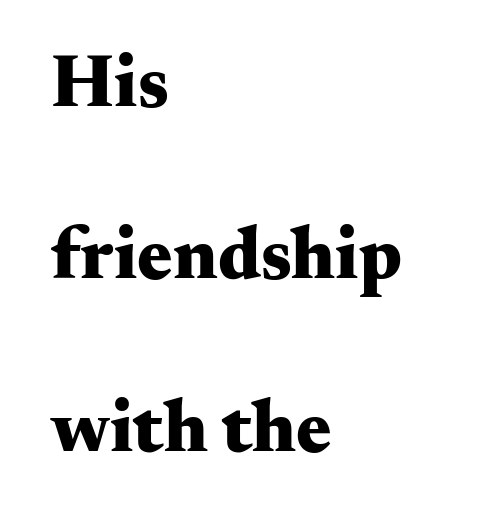
Q: Is the text bold? A: Yes.
Q: Is the text italic (slanted)? A: No, it is upright.
Q: Is the typeface a serif or a sans-serif typeface? A: Serif.
Q: Is the text underlined? A: No.
Q: How is the paragraph aligned? A: Left-aligned.
Q: Is the spacing between letters normal or unusually wide? A: Normal.
Q: Is the spacing between lines tight, normal or loose? A: Loose.
Q: Width (condensed, normal, or wide)? A: Wide.
Q: Stroke contrast? A: Medium.
Q: x-height? A: Small.
Q: Monospaced? A: No.
